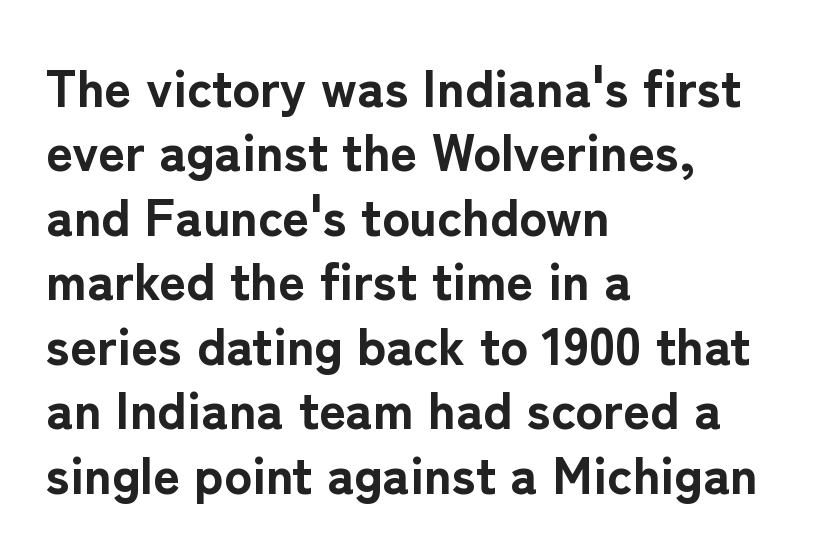
The image shows 52 px bold sans-serif type, upright; set left-aligned, line spacing 1.24x, normal letter spacing, not underlined; low stroke contrast and a medium x-height.
